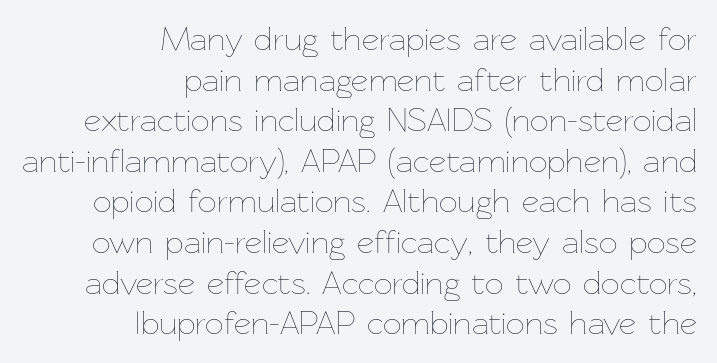
All the whitespace from short lines collects on the left. Inter-character spacing is left at the font's built-in metrics. Style check: upright. Think standard paragraph weight, or any step lighter than that.
